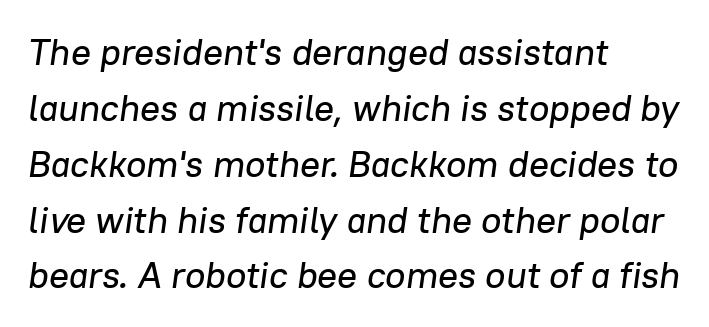
{"italic": "yes", "lean": "right", "slant_degrees": 8, "width": "normal", "stroke_contrast": "low", "x_height": "medium", "monospaced": "no", "underline": "no", "align": "left", "line_spacing": "normal", "line_spacing_ratio": 1.51, "letter_spacing": "normal", "letter_spacing_em": 0.0, "glyph_px": 37}
